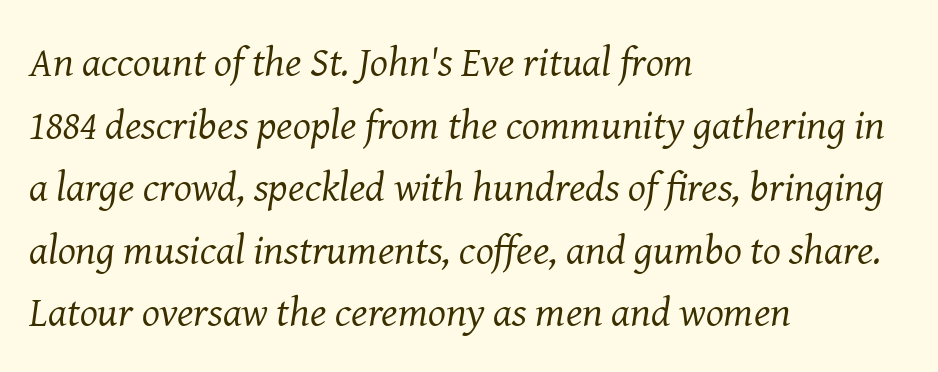
{"serif": "yes", "italic": "yes", "lean": "right", "slant_degrees": 8, "bold": "no", "weight": "regular", "width": "normal", "stroke_contrast": "medium", "x_height": "medium", "monospaced": "no", "underline": "no", "align": "left", "line_spacing": "normal", "line_spacing_ratio": 1.49, "letter_spacing": "normal", "letter_spacing_em": 0.0, "glyph_px": 42}
